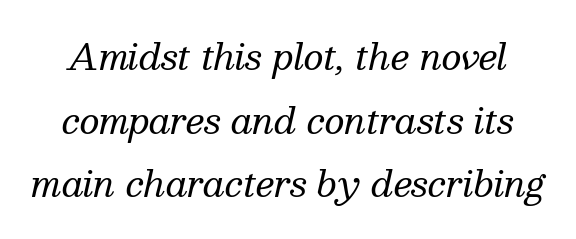
The image shows 35 px regular-weight serif type, italic (leaning right); set line spacing 1.82x, normal letter spacing, not underlined; medium stroke contrast and a medium x-height.
